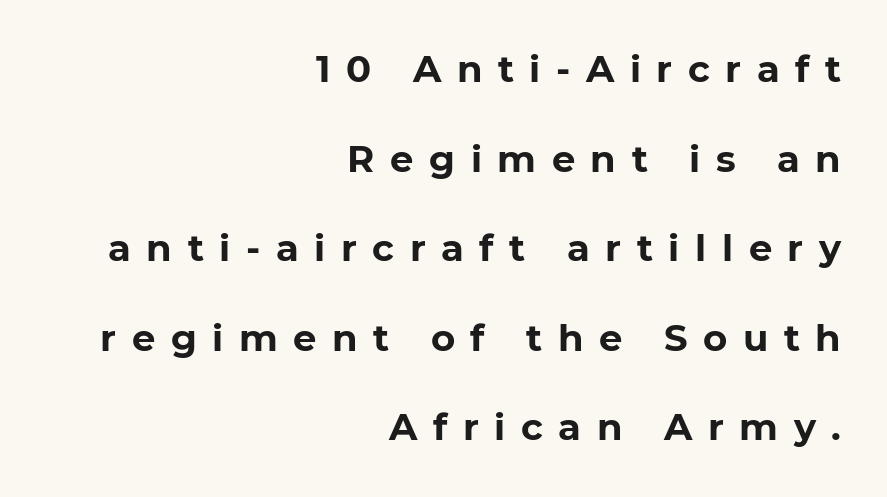
Q: Is the text bold? A: Yes.
Q: Is the text italic (slanted)? A: No, it is upright.
Q: Is the typeface a serif or a sans-serif typeface? A: Sans-serif.
Q: Is the text underlined? A: No.
Q: How is the paragraph aligned? A: Right-aligned.
Q: Is the spacing between letters normal or unusually wide? A: Unusually wide.
Q: Is the spacing between lines tight, normal or loose? A: Loose.
Q: Width (condensed, normal, or wide)? A: Normal.
Q: Stroke contrast? A: Low.
Q: x-height? A: Medium.
Q: Monospaced? A: No.
